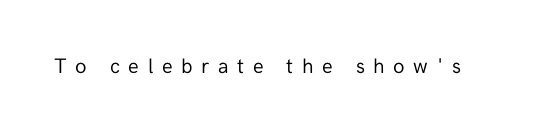
The image shows 21 px text type, upright; set unusually wide letter spacing (+0.41 em), not underlined.
